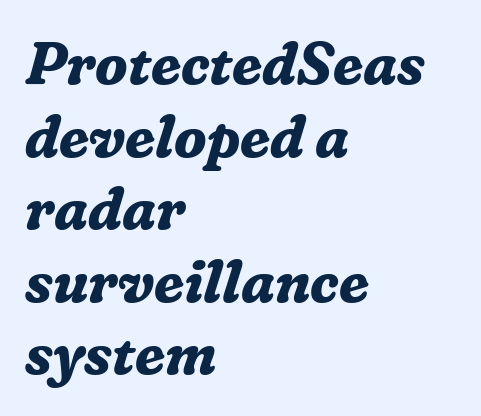
The image shows 60 px bold serif type, italic (leaning right); set left-aligned, line spacing 1.21x, normal letter spacing, not underlined; low stroke contrast and a medium x-height.
